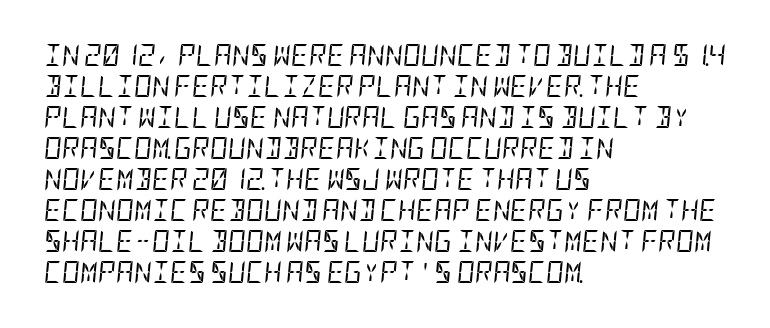
A student would call this left alignment; a typographer would say flush left, rag right. A normal amount of white space separates one row of letters from the next. Slanted lettering throughout. No heavy texture on the line: the type isn't bold.
